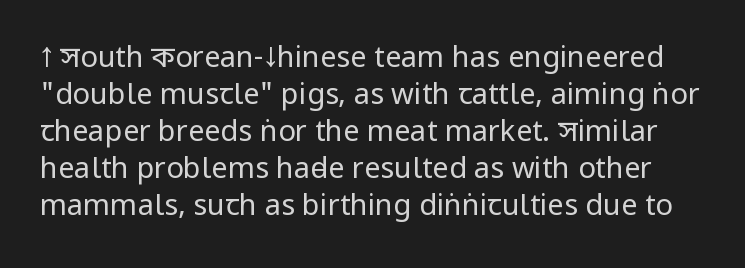
The image shows 29 px regular-weight, condensed sans-serif type, upright; set normal line spacing (1.28x), normal letter spacing, not underlined; low stroke contrast.
